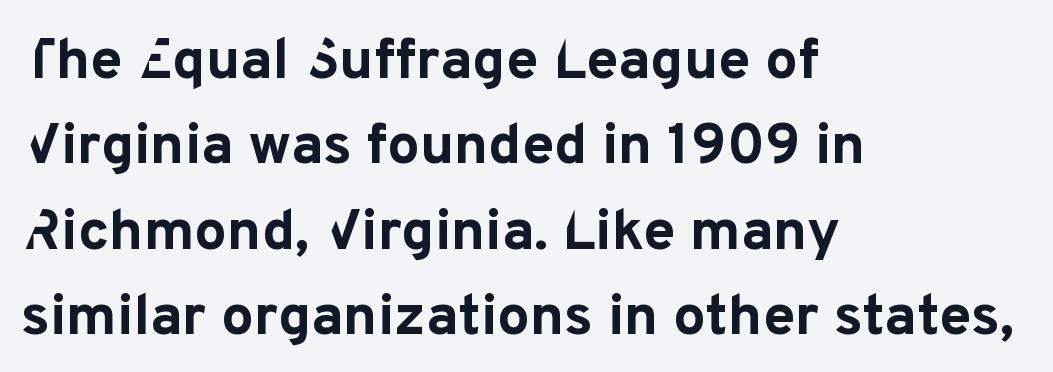
The image shows 58 px bold sans-serif type, upright; set left-aligned, normal line spacing (1.47x), normal letter spacing, not underlined; low stroke contrast and a medium x-height.
